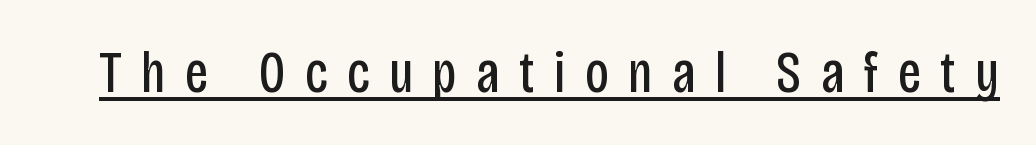
Q: Is the text bold? A: No.
Q: Is the text italic (slanted)? A: No, it is upright.
Q: Is the typeface a serif or a sans-serif typeface? A: Sans-serif.
Q: Is the text underlined? A: Yes.
Q: Is the spacing between letters normal or unusually wide? A: Unusually wide.
Q: Width (condensed, normal, or wide)? A: Condensed.
Q: Stroke contrast? A: Low.
Q: x-height? A: Large.
Q: Monospaced? A: No.
